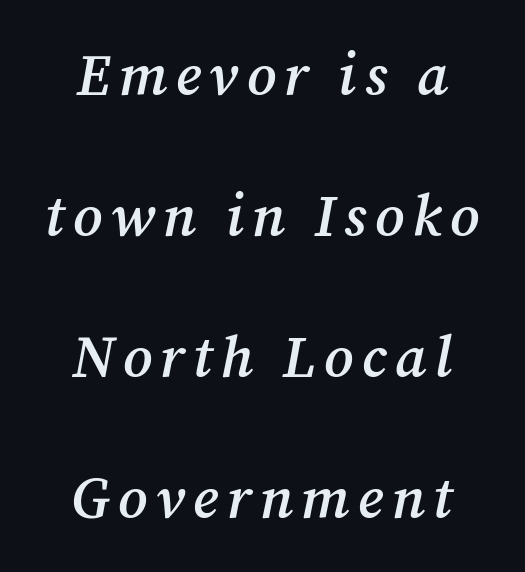
The image shows 58 px semibold serif type, italic (leaning right); set centered, loose line spacing (2.43x), not underlined; medium stroke contrast and a medium x-height.
